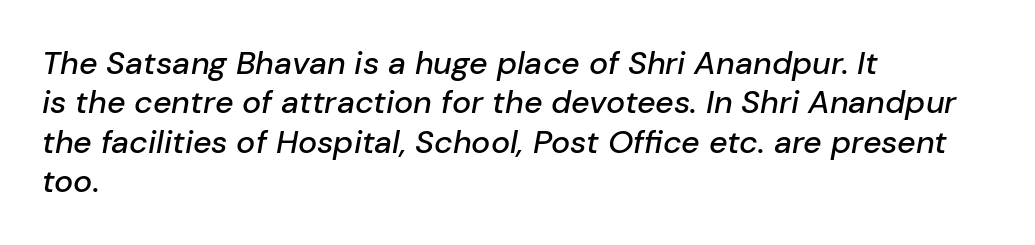
Q: Is the text italic (slanted)? A: Yes, it leans right by about 10 degrees.
Q: Is the text underlined? A: No.
Q: How is the paragraph aligned? A: Left-aligned.
Q: Is the spacing between letters normal or unusually wide? A: Normal.
Q: Width (condensed, normal, or wide)? A: Normal.
Q: Stroke contrast? A: Low.
Q: x-height? A: Medium.
Q: Monospaced? A: No.
